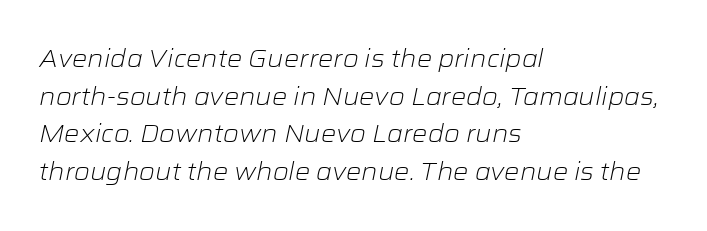
Q: Is the text bold? A: No.
Q: Is the text italic (slanted)? A: Yes, it leans right by about 12 degrees.
Q: Is the text underlined? A: No.
Q: How is the paragraph aligned? A: Left-aligned.
Q: Is the spacing between letters normal or unusually wide? A: Normal.
Q: Is the spacing between lines tight, normal or loose? A: Normal.
